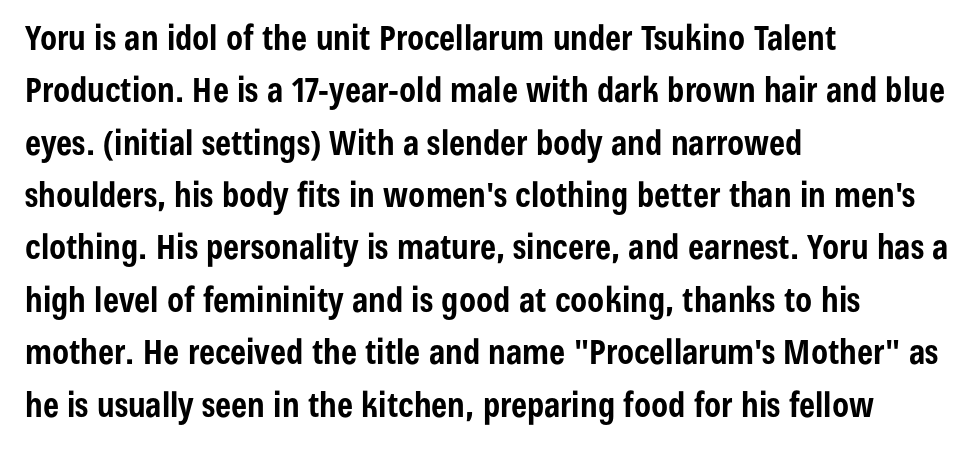
Q: Is the text bold? A: Yes.
Q: Is the text italic (slanted)? A: No, it is upright.
Q: Is the typeface a serif or a sans-serif typeface? A: Sans-serif.
Q: Is the text underlined? A: No.
Q: How is the paragraph aligned? A: Left-aligned.
Q: Is the spacing between letters normal or unusually wide? A: Normal.
Q: Is the spacing between lines tight, normal or loose? A: Normal.
Q: Width (condensed, normal, or wide)? A: Condensed.
Q: Stroke contrast? A: Low.
Q: x-height? A: Medium.
Q: Monospaced? A: No.
